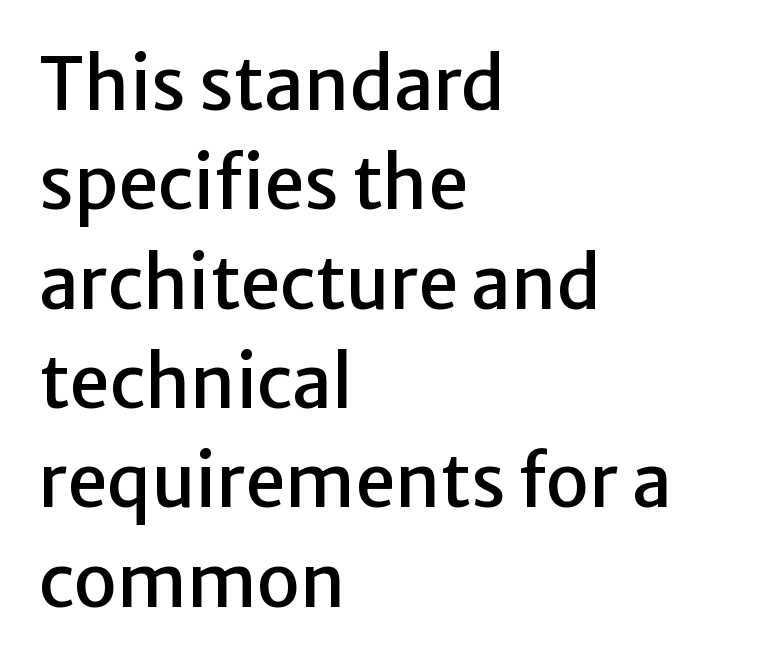
{"serif": "no", "italic": "no", "width": "normal", "stroke_contrast": "low", "x_height": "medium", "monospaced": "no", "underline": "no", "align": "left", "line_spacing": "normal", "line_spacing_ratio": 1.38, "letter_spacing": "normal", "letter_spacing_em": 0.0, "glyph_px": 72}
